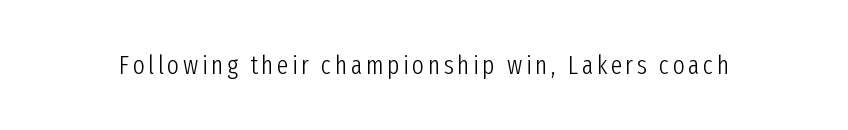
On a weight scale, this lands at 450 or below. The gap between lines stays unmarked. Notice how the stems are strictly vertical — no italics here.
